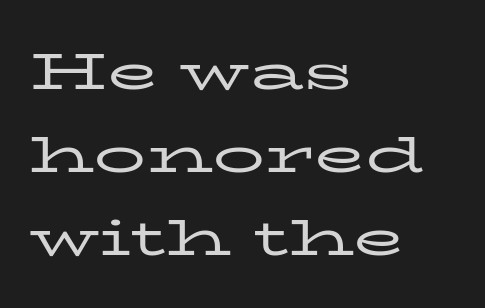
{"serif": "yes", "italic": "no", "bold": "no", "weight": "regular", "width": "wide", "stroke_contrast": "low", "x_height": "medium", "monospaced": "no", "underline": "no", "align": "left", "line_spacing": "normal", "line_spacing_ratio": 1.6, "letter_spacing": "normal", "letter_spacing_em": 0.0, "glyph_px": 52}
